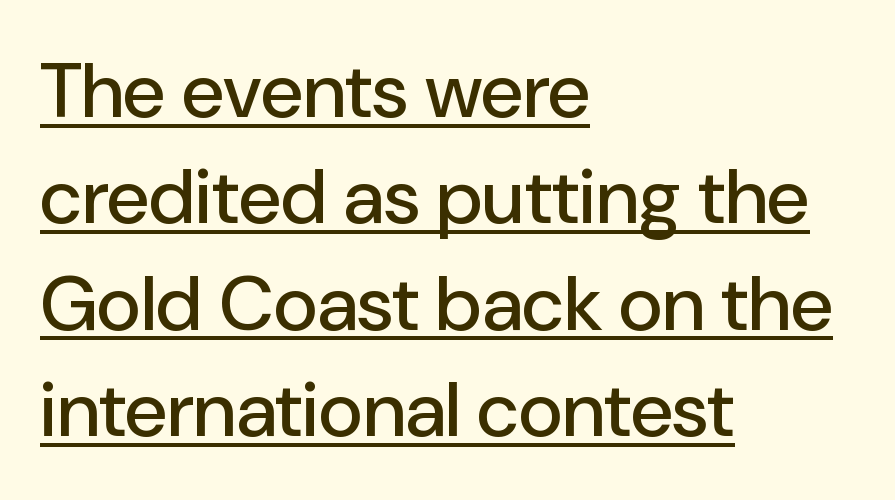
The image shows 77 px sans-serif type, upright; set left-aligned, normal line spacing (1.38x), normal letter spacing, underlined; low stroke contrast and a medium x-height.
